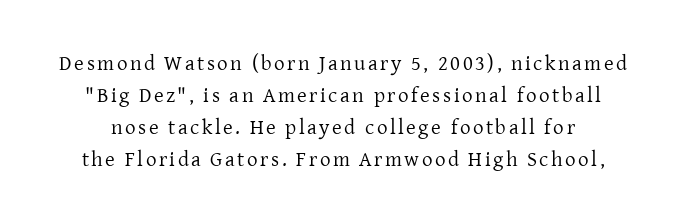
The image shows 21 px text type, upright; set normal line spacing (1.52x), not underlined.
